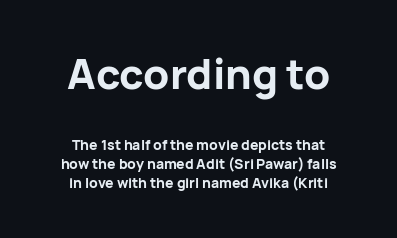
{"serif": "no", "italic": "no", "bold": "yes", "weight": "bold", "width": "normal", "stroke_contrast": "low", "x_height": "medium", "monospaced": "no", "underline": "no", "align": "center", "line_spacing": "normal", "line_spacing_ratio": 1.37, "letter_spacing": "normal", "letter_spacing_em": 0.0, "larger_block": "first", "size_ratio": 3.0, "glyph_px": 42}
